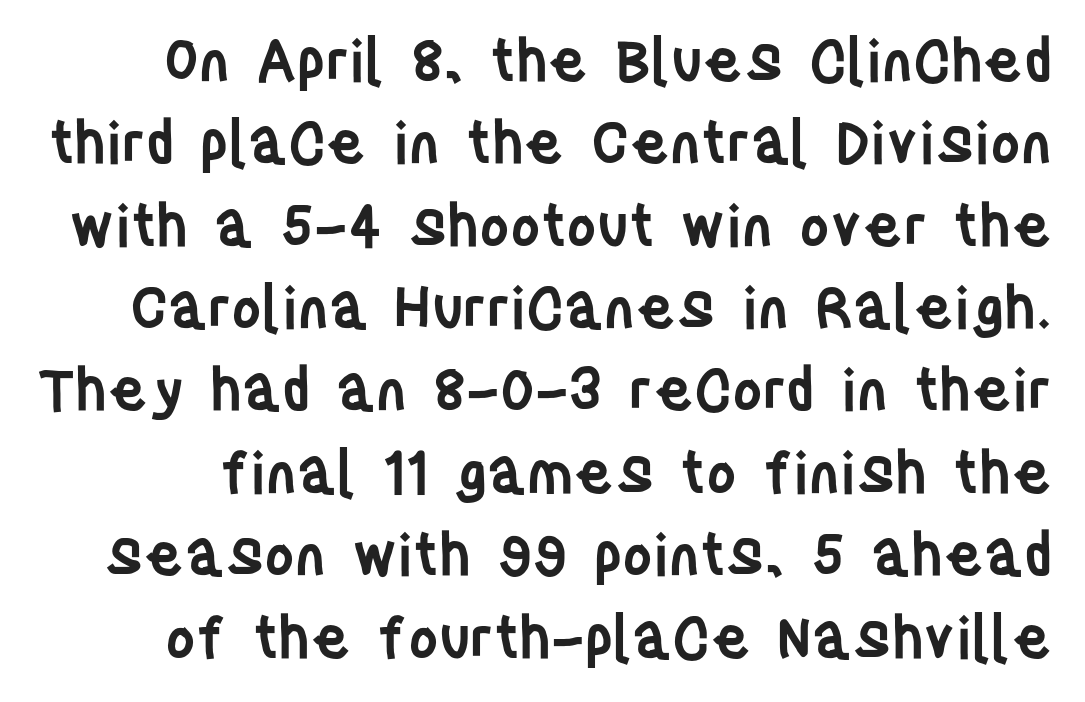
The image shows 58 px semibold, condensed sans-serif type, upright; set normal line spacing (1.42x), normal letter spacing, not underlined; low stroke contrast and a large x-height.
